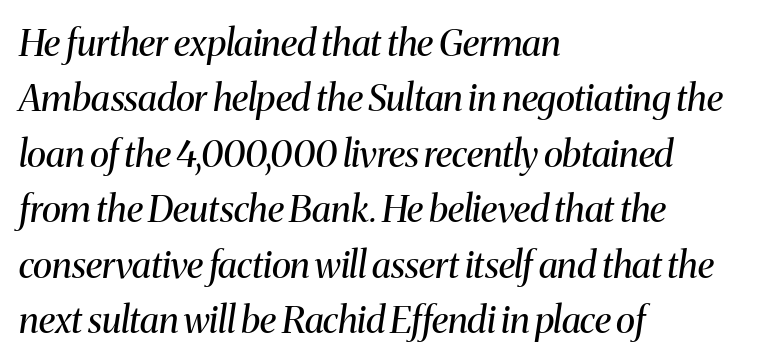
The image shows 37 px regular-weight serif type, italic (leaning right); set left-aligned, normal line spacing (1.5x), normal letter spacing, not underlined; medium stroke contrast and a medium x-height.
